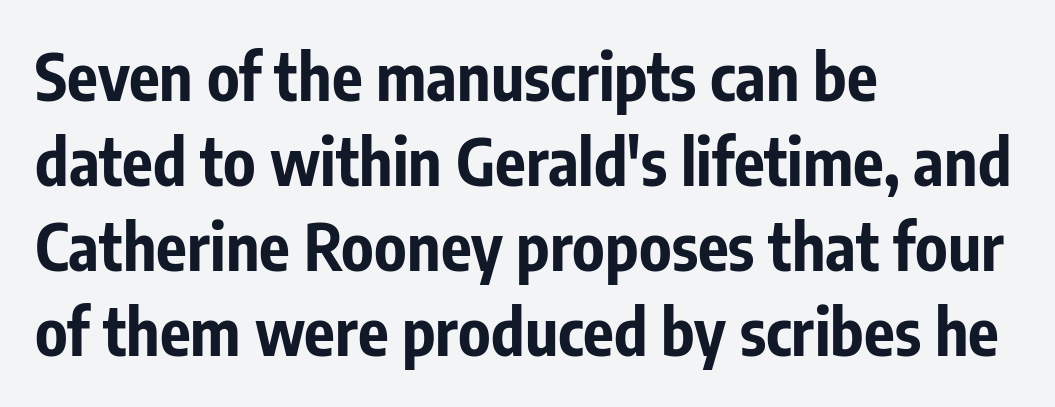
The specimen reads as upright at a glance. Is there much room between lines? A standard amount, neither cramped nor airy. Underline: absent. Are there feet on the stems? There aren't — it's a sans. The face used here is rendered with its standard letterfit. Each line starts at the same left margin while the right side varies.
